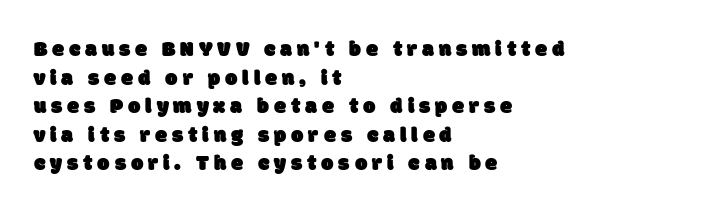
The image shows 22 px text type; set left-aligned, normal line spacing (1.3x), unusually wide letter spacing (+0.22 em), not underlined.
